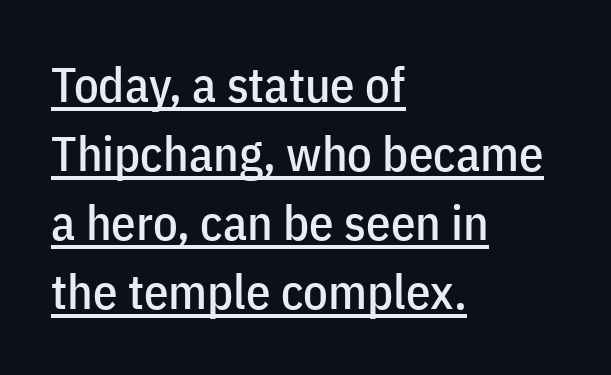
The image shows 49 px condensed sans-serif type, upright; set left-aligned, normal line spacing (1.41x), normal letter spacing, underlined; low stroke contrast and a medium x-height.
